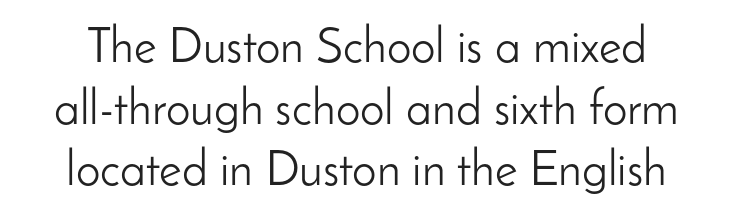
Q: Is the text bold? A: No.
Q: Is the text italic (slanted)? A: No, it is upright.
Q: Is the typeface a serif or a sans-serif typeface? A: Sans-serif.
Q: Is the text underlined? A: No.
Q: Is the spacing between letters normal or unusually wide? A: Normal.
Q: Is the spacing between lines tight, normal or loose? A: Normal.
Q: Width (condensed, normal, or wide)? A: Normal.
Q: Stroke contrast? A: Low.
Q: x-height? A: Small.
Q: Monospaced? A: No.
